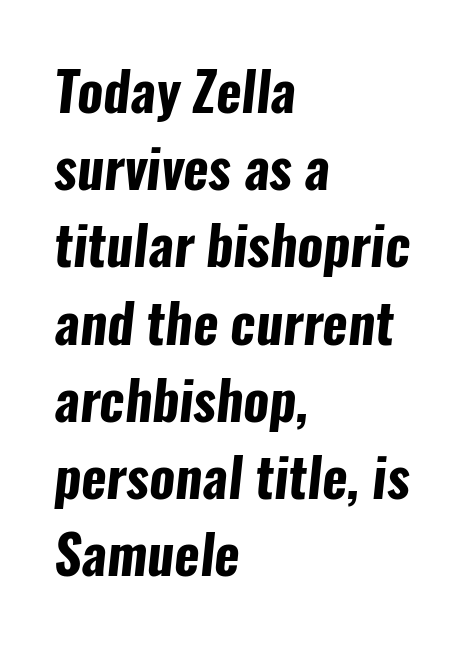
The image shows 54 px bold, condensed sans-serif type; set left-aligned, normal line spacing (1.43x), normal letter spacing, not underlined; low stroke contrast and a medium x-height.
